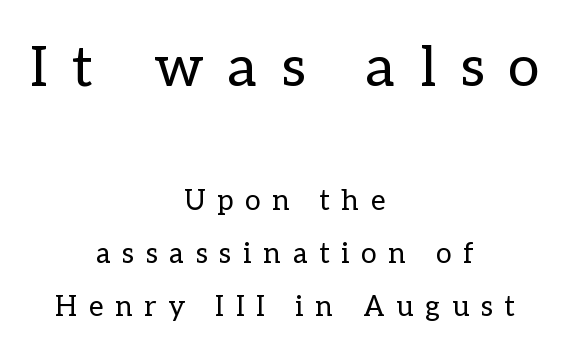
{"italic": "no", "bold": "no", "weight": "regular", "width": "normal", "stroke_contrast": "low", "x_height": "medium", "monospaced": "no", "underline": "no", "align": "center", "line_spacing_ratio": 1.89, "letter_spacing": "wide", "letter_spacing_em": 0.43, "larger_block": "first", "size_ratio": 2.04, "glyph_px": 57}
